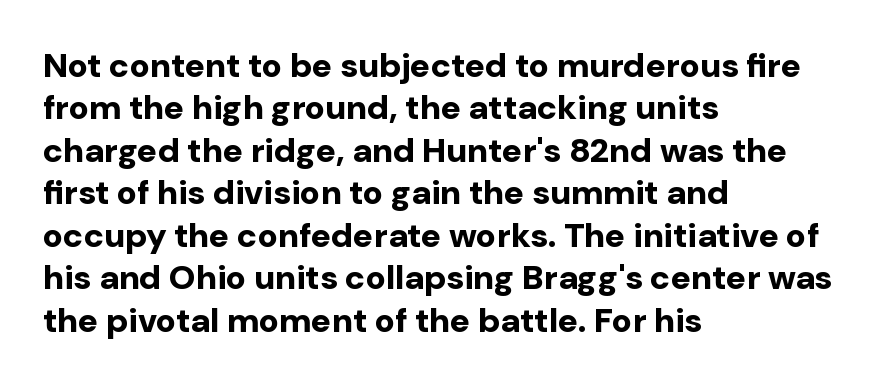
In terms of leading, this rendering sits right in the middle. Each line starts at the same left margin while the right side varies. This is the regular roman posture of the typeface. This is heavy type, rendered in bold. Unmarked baselines from the first word to the last.
